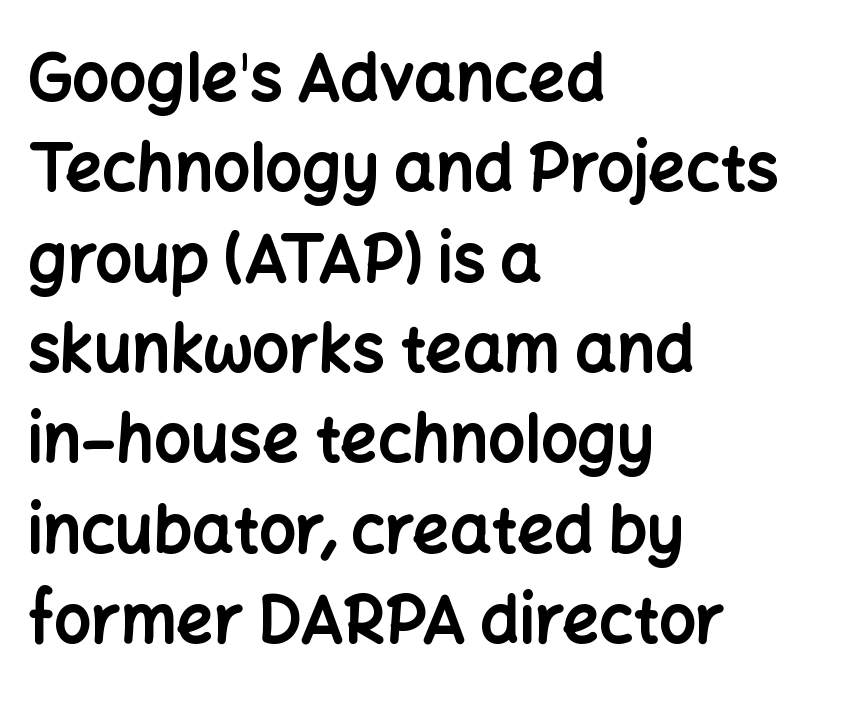
Typesetter's note: full bold, strokes at maximum text heaviness. The typeface chosen for these lines omits serifs. Descender tails drop into unmarked territory. Characters follow at the spacing the type designer built in.
